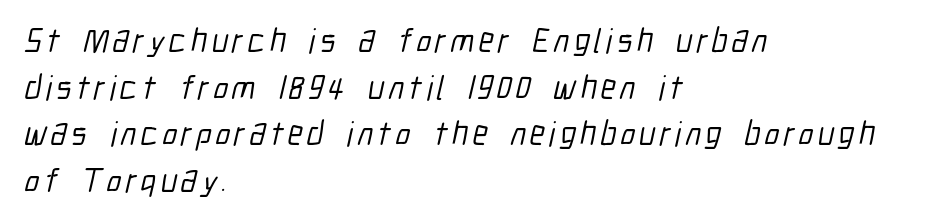
Lines of text with bare space underneath. This rendering uses left alignment, leaving the right contour irregular. The face used here is proportionally spaced, like ordinary book or web type. Nope, no serifs anywhere on these letters. If you measured baseline to baseline, you'd find a middling distance.
